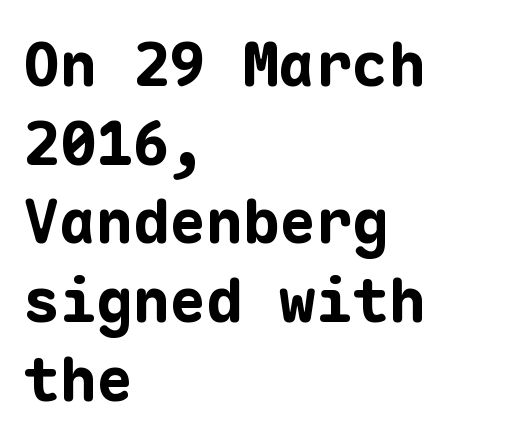
The image shows 61 px bold sans-serif type, upright, monospaced; set left-aligned, normal line spacing (1.29x), normal letter spacing, not underlined; low stroke contrast and a medium x-height.
